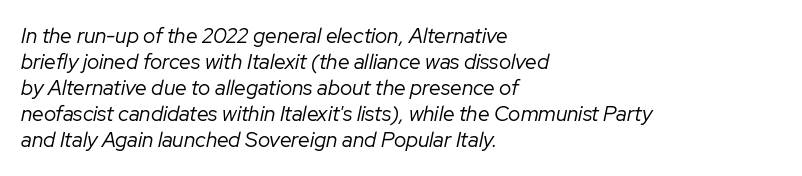
The image shows 21 px text type, italic (leaning right); set left-aligned, line spacing 1.24x, normal letter spacing, not underlined.
